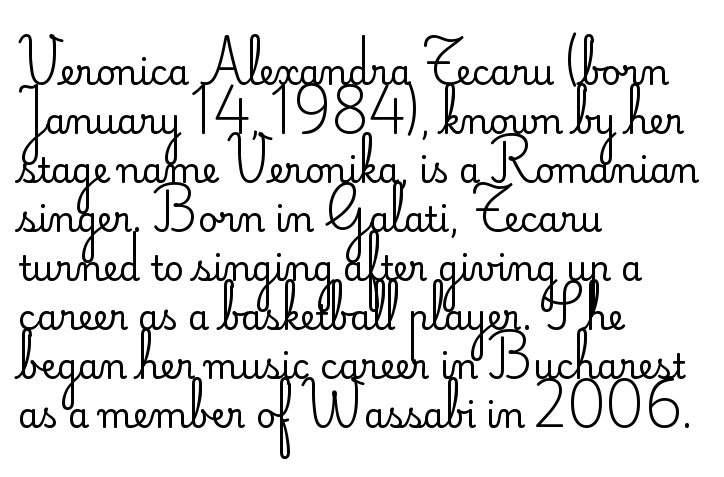
Q: Is the text bold? A: No.
Q: Is the text italic (slanted)? A: No, it is upright.
Q: Is the typeface a serif or a sans-serif typeface? A: Sans-serif.
Q: Is the text underlined? A: No.
Q: How is the paragraph aligned? A: Left-aligned.
Q: Is the spacing between letters normal or unusually wide? A: Normal.
Q: Is the spacing between lines tight, normal or loose? A: Normal.
Q: Width (condensed, normal, or wide)? A: Normal.
Q: Stroke contrast? A: Low.
Q: x-height? A: Small.
Q: Monospaced? A: No.
